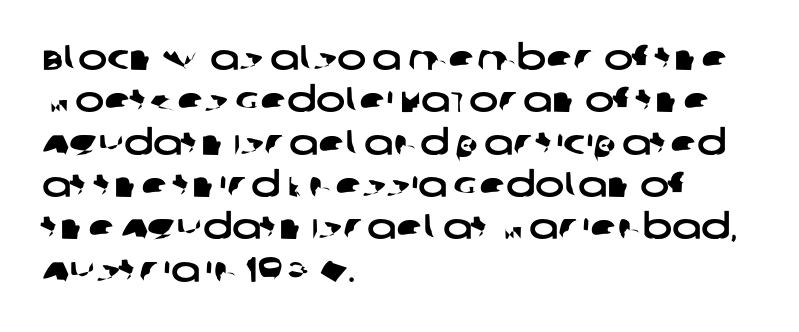
In terms of letterform style, serifs are entirely absent. Plain, unruled lines of type. Spacing verdict: proportional, widths tailored to each character. The rendering keeps characters at their native spacing. Teacher's note: observe the even left margin — that is flush-left alignment.
